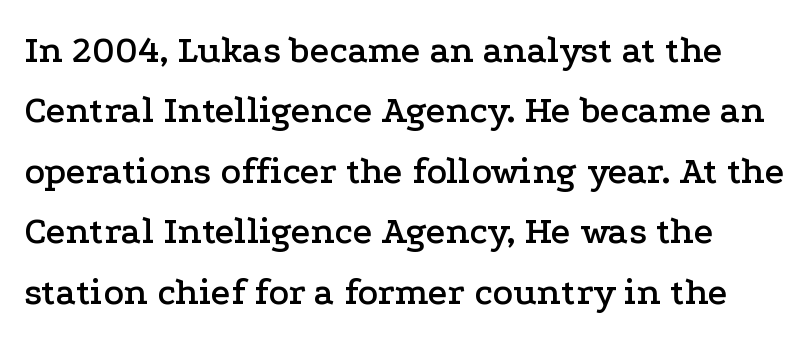
Q: Is the text italic (slanted)? A: No, it is upright.
Q: Is the typeface a serif or a sans-serif typeface? A: Serif.
Q: Is the text underlined? A: No.
Q: Is the spacing between letters normal or unusually wide? A: Normal.
Q: Is the spacing between lines tight, normal or loose? A: Normal.
Q: Width (condensed, normal, or wide)? A: Wide.
Q: Stroke contrast? A: Low.
Q: x-height? A: Medium.
Q: Monospaced? A: No.
